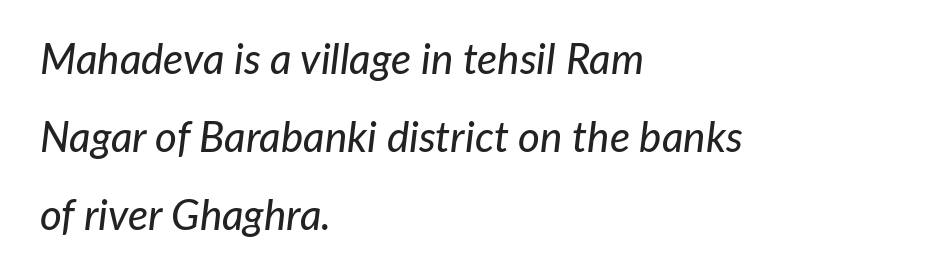
Q: Is the text italic (slanted)? A: Yes, it leans right by about 7 degrees.
Q: Is the text underlined? A: No.
Q: How is the paragraph aligned? A: Left-aligned.
Q: Is the spacing between letters normal or unusually wide? A: Normal.
Q: Width (condensed, normal, or wide)? A: Normal.
Q: Stroke contrast? A: Low.
Q: x-height? A: Medium.
Q: Monospaced? A: No.
